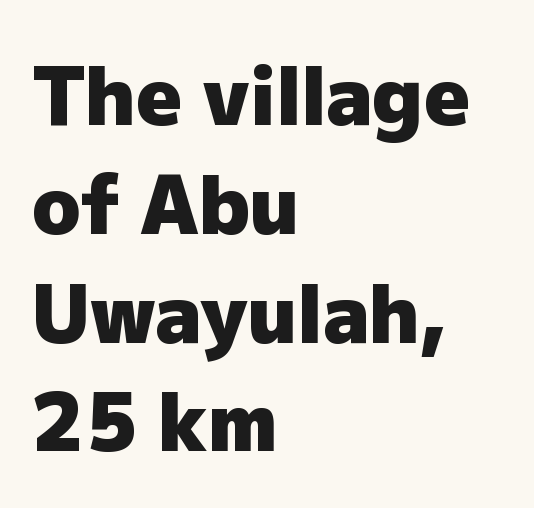
{"serif": "no", "italic": "no", "bold": "yes", "weight": "heavy", "width": "normal", "stroke_contrast": "low", "x_height": "medium", "monospaced": "no", "underline": "no", "align": "left", "line_spacing": "normal", "line_spacing_ratio": 1.36, "letter_spacing": "normal", "letter_spacing_em": 0.0, "glyph_px": 80}
